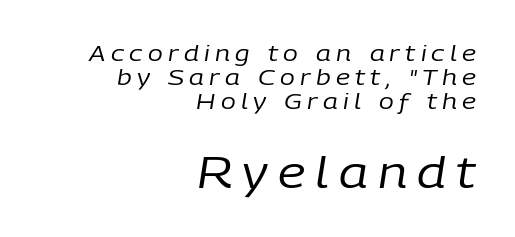
{"italic": "yes", "lean": "right", "slant_degrees": 9, "bold": "no", "weight": "regular", "width": "normal", "stroke_contrast": "low", "x_height": "medium", "monospaced": "no", "underline": "no", "align": "right", "line_spacing": "tight", "line_spacing_ratio": 1.1, "letter_spacing": "wide", "letter_spacing_em": 0.24, "larger_block": "second", "size_ratio": 1.95, "glyph_px": 43}
